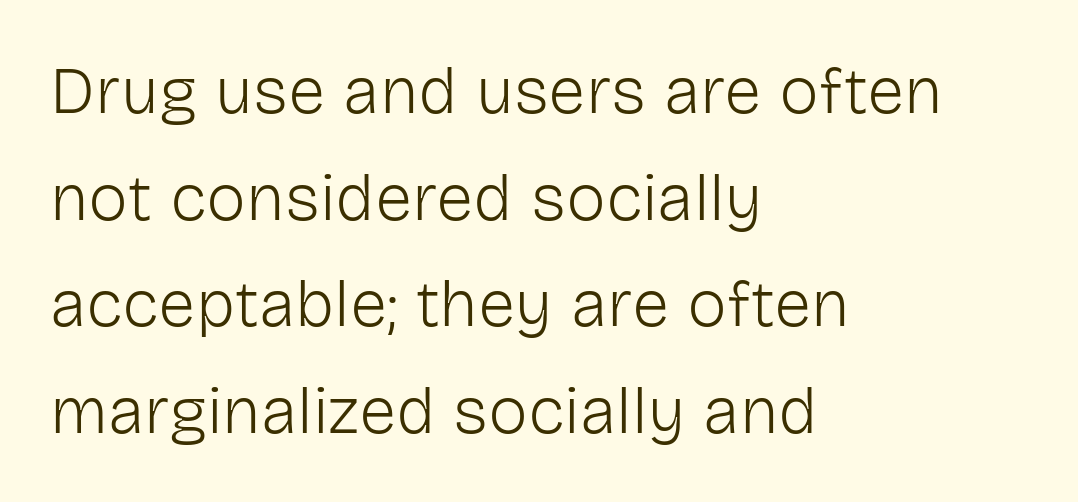
{"serif": "no", "italic": "no", "bold": "no", "weight": "light", "width": "normal", "stroke_contrast": "low", "x_height": "medium", "monospaced": "no", "underline": "no", "align": "left", "line_spacing": "normal", "line_spacing_ratio": 1.59, "letter_spacing": "normal", "letter_spacing_em": 0.0, "glyph_px": 67}
